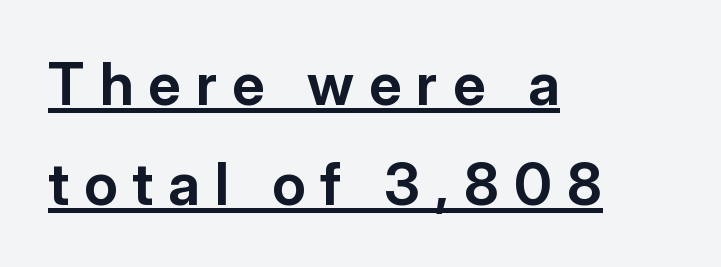
The image shows 58 px bold sans-serif type, upright; set left-aligned, line spacing 1.72x, unusually wide letter spacing (+0.26 em), underlined; low stroke contrast and a medium x-height.
